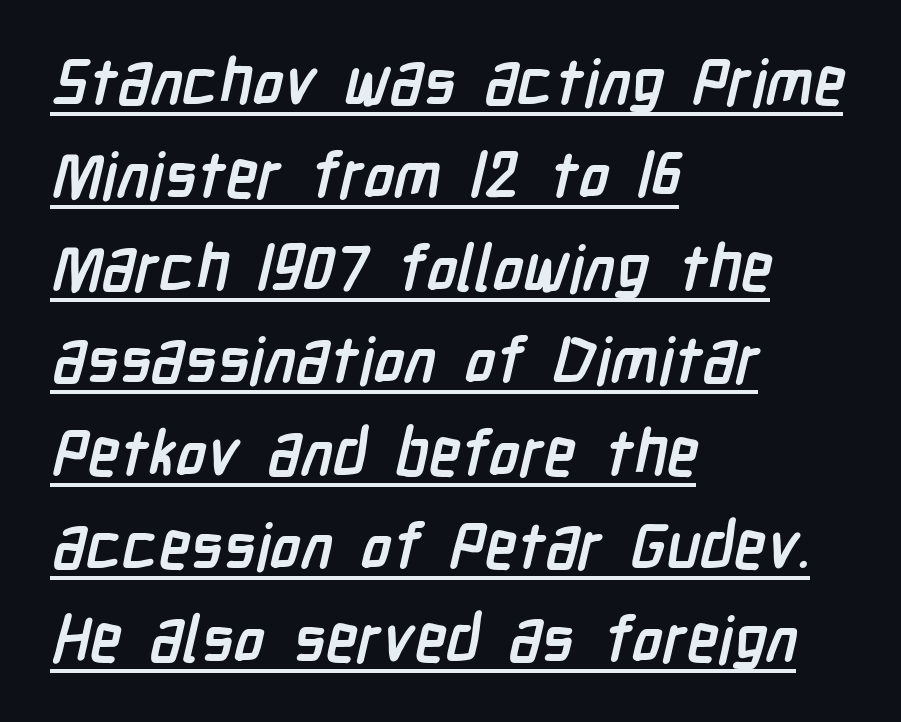
The image shows 64 px semibold, condensed sans-serif type; set left-aligned, normal line spacing (1.45x), normal letter spacing, underlined; low stroke contrast and a medium x-height.
